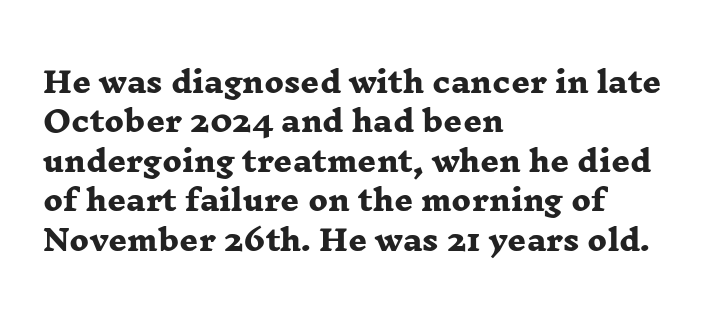
Q: Is the text bold? A: Yes.
Q: Is the typeface a serif or a sans-serif typeface? A: Serif.
Q: Is the text underlined? A: No.
Q: How is the paragraph aligned? A: Left-aligned.
Q: Is the spacing between letters normal or unusually wide? A: Normal.
Q: Is the spacing between lines tight, normal or loose? A: Normal.
Q: Width (condensed, normal, or wide)? A: Wide.
Q: Stroke contrast? A: Low.
Q: x-height? A: Medium.
Q: Monospaced? A: No.
